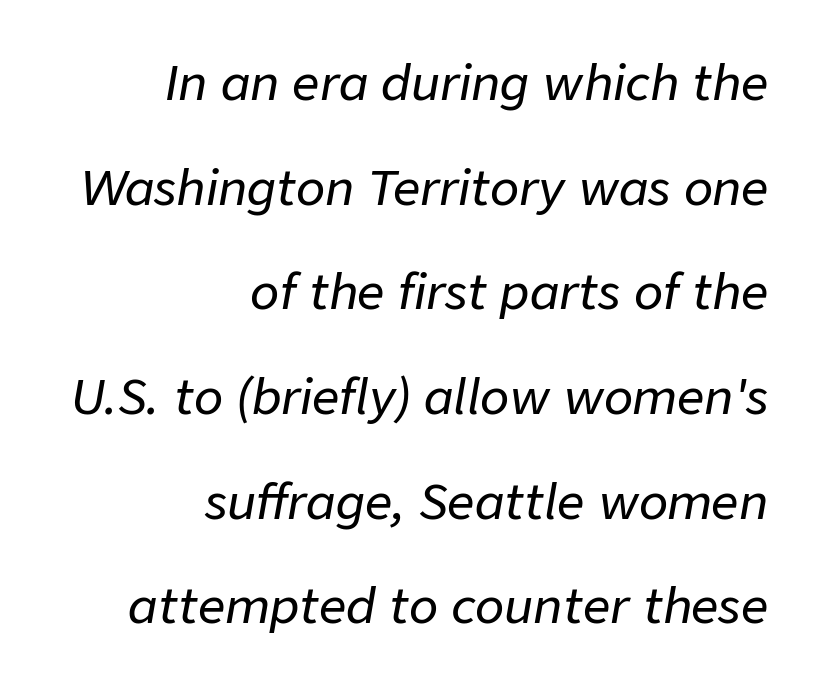
The image shows 48 px text type, italic (leaning right); set right-aligned, loose line spacing (2.18x), normal letter spacing, not underlined; low stroke contrast and a medium x-height.
